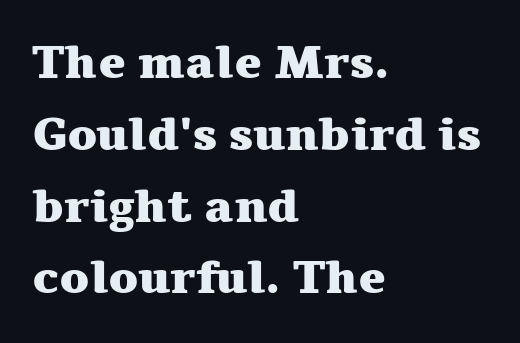
{"serif": "yes", "italic": "no", "bold": "yes", "weight": "heavy", "width": "wide", "stroke_contrast": "medium", "x_height": "medium", "monospaced": "no", "underline": "no", "align": "left", "line_spacing": "normal", "line_spacing_ratio": 1.56, "letter_spacing": "normal", "letter_spacing_em": 0.0, "glyph_px": 46}
